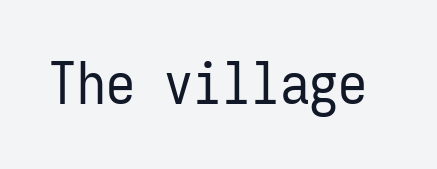
Q: Is the text bold? A: No.
Q: Is the text italic (slanted)? A: No, it is upright.
Q: Is the typeface a serif or a sans-serif typeface? A: Sans-serif.
Q: Is the text underlined? A: No.
Q: Is the spacing between letters normal or unusually wide? A: Normal.
Q: Width (condensed, normal, or wide)? A: Condensed.
Q: Stroke contrast? A: Low.
Q: x-height? A: Medium.
Q: Monospaced? A: Yes.
